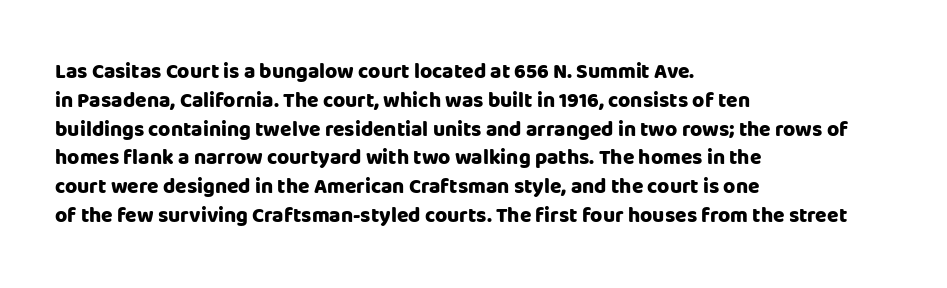
The image shows 21 px bold type, upright; set left-aligned, normal line spacing (1.37x), normal letter spacing, not underlined.
